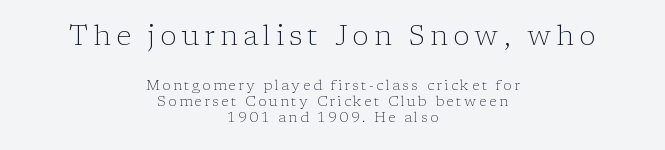
{"serif": "yes", "italic": "no", "bold": "no", "weight": "light", "width": "normal", "stroke_contrast": "low", "x_height": "medium", "monospaced": "no", "underline": "no", "align": "center", "line_spacing": "tight", "line_spacing_ratio": 1.15, "larger_block": "first", "size_ratio": 2.0, "glyph_px": 28}
